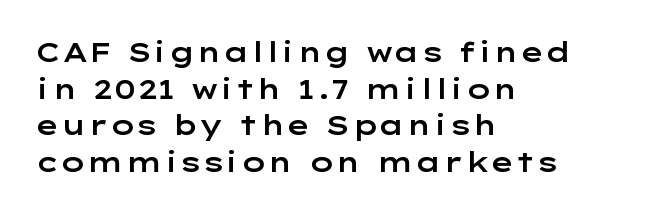
Q: Is the text italic (slanted)? A: No, it is upright.
Q: Is the text underlined? A: No.
Q: How is the paragraph aligned? A: Left-aligned.
Q: Is the spacing between letters normal or unusually wide? A: Normal.
Q: Is the spacing between lines tight, normal or loose? A: Normal.
